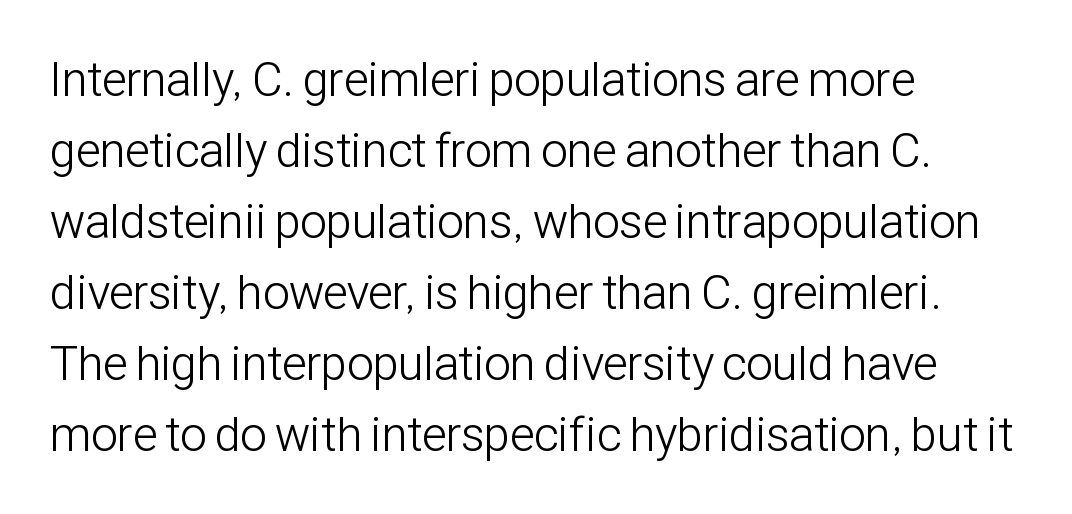
Only glyphs here, with clear space below each row. Is the type heavy? It reads as light-to-regular instead. Compared with a centered layout, this one pins lines to the left instead. Inter-character spacing is left at the font's built-in metrics.
